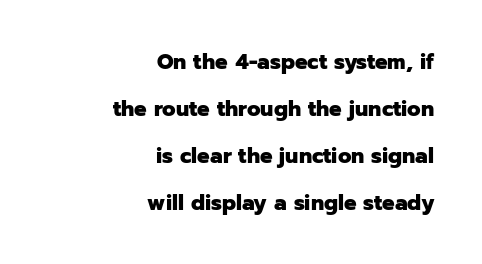
Q: Is the text bold? A: Yes.
Q: Is the text italic (slanted)? A: No, it is upright.
Q: Is the text underlined? A: No.
Q: How is the paragraph aligned? A: Right-aligned.
Q: Is the spacing between letters normal or unusually wide? A: Normal.
Q: Is the spacing between lines tight, normal or loose? A: Loose.
